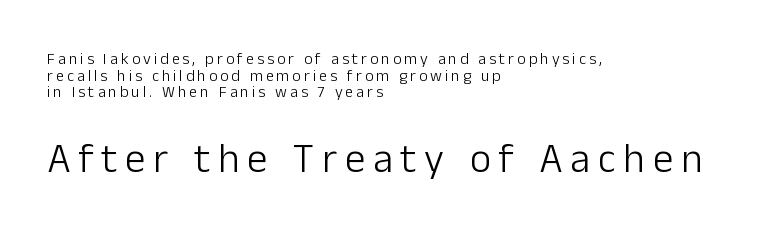
Q: Is the text bold? A: No.
Q: Is the text italic (slanted)? A: No, it is upright.
Q: Is the typeface a serif or a sans-serif typeface? A: Sans-serif.
Q: Is the text underlined? A: No.
Q: How is the paragraph aligned? A: Left-aligned.
Q: Is the spacing between lines tight, normal or loose? A: Tight.
Q: Which block of text is set in a larger size, the first (top) or the second (bottom)? A: The second (bottom) one.
Q: Width (condensed, normal, or wide)? A: Normal.
Q: Stroke contrast? A: Low.
Q: x-height? A: Medium.
Q: Monospaced? A: No.
